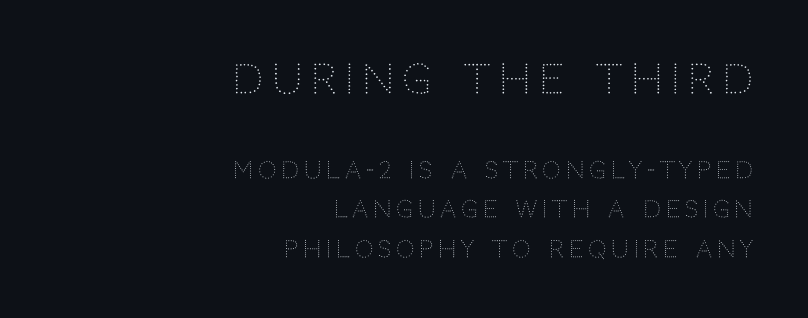
Spacing verdict: proportional, widths tailored to each character. Horizontal alignment here is rightward, an uncommon choice for prose. The face looks like a standard text weight, possibly lighter. Each row of text sits above clean, open space. Stroke terminals: plain, sans-serif. These lines have a slow, spaced-out rhythm from letter to letter.
